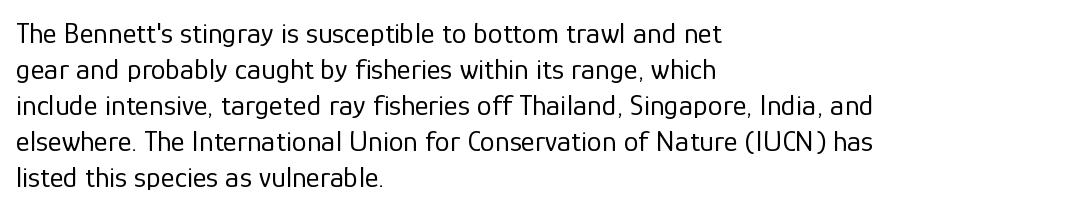
Q: Is the text bold? A: No.
Q: Is the text italic (slanted)? A: No, it is upright.
Q: Is the typeface a serif or a sans-serif typeface? A: Sans-serif.
Q: Is the text underlined? A: No.
Q: How is the paragraph aligned? A: Left-aligned.
Q: Is the spacing between letters normal or unusually wide? A: Normal.
Q: Width (condensed, normal, or wide)? A: Normal.
Q: Stroke contrast? A: Low.
Q: x-height? A: Medium.
Q: Monospaced? A: No.
